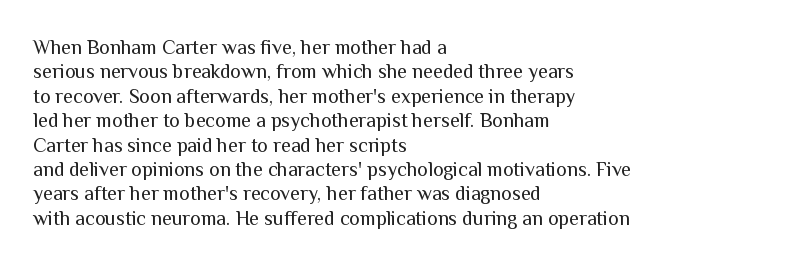
Q: Is the text bold? A: No.
Q: Is the text italic (slanted)? A: No, it is upright.
Q: Is the text underlined? A: No.
Q: How is the paragraph aligned? A: Left-aligned.
Q: Is the spacing between letters normal or unusually wide? A: Normal.
